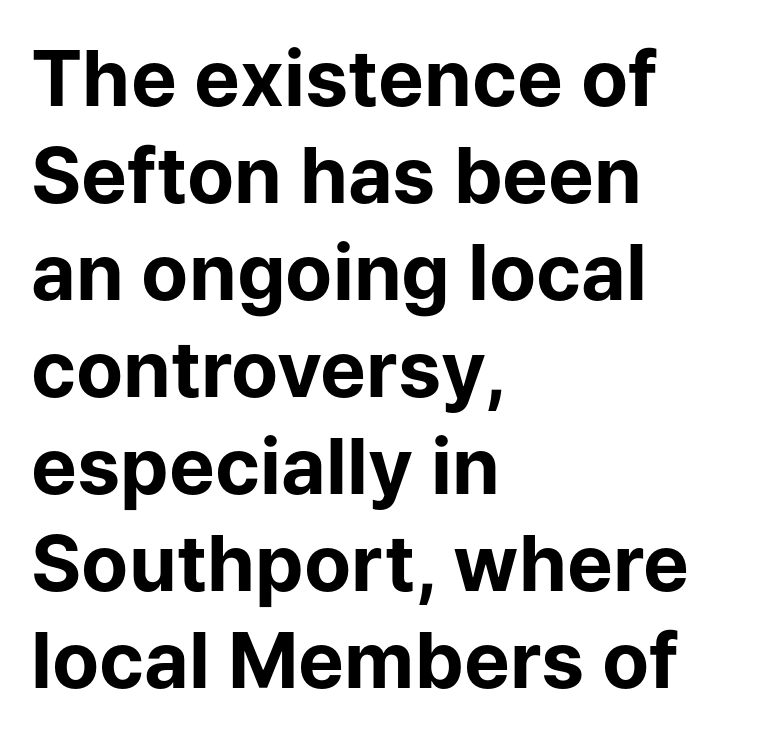
These lines sit exactly where default settings would place them. These lines keep a tight, regular rhythm from letter to letter. Caption: multi-line text, flush left, ragged right. Bold? Absolutely — the strokes are thick and heavy.
